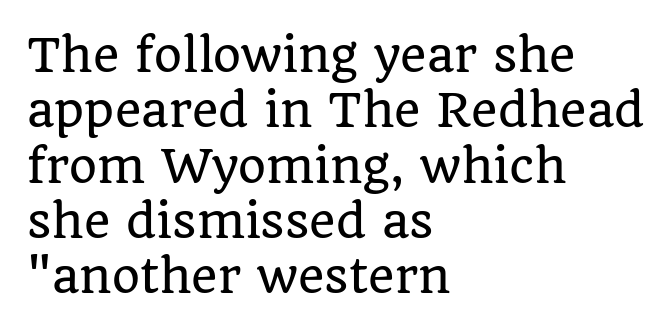
Q: Is the text italic (slanted)? A: No, it is upright.
Q: Is the typeface a serif or a sans-serif typeface? A: Serif.
Q: Is the text underlined? A: No.
Q: How is the paragraph aligned? A: Left-aligned.
Q: Is the spacing between letters normal or unusually wide? A: Normal.
Q: Width (condensed, normal, or wide)? A: Normal.
Q: Stroke contrast? A: Low.
Q: x-height? A: Large.
Q: Monospaced? A: No.
